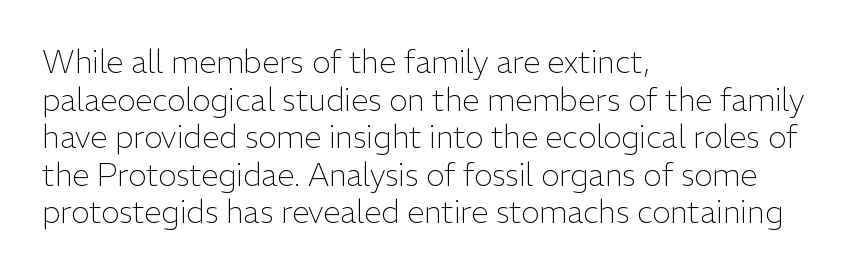
Character widths vary here, with narrow letters taking less room than wide ones. Grotesque or geometric, the face here clearly has no serifs. The strokes carry an ordinary text weight at most. Layout note: lines flush left. The glyphs are unaccompanied by any horizontal stroke below them.
